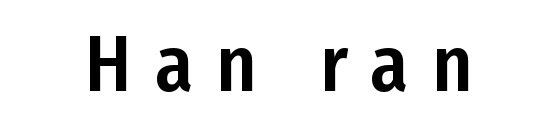
Q: Is the text italic (slanted)? A: No, it is upright.
Q: Is the typeface a serif or a sans-serif typeface? A: Sans-serif.
Q: Is the text underlined? A: No.
Q: How is the paragraph aligned? A: Centered.
Q: Is the spacing between letters normal or unusually wide? A: Unusually wide.
Q: Width (condensed, normal, or wide)? A: Condensed.
Q: Stroke contrast? A: Low.
Q: x-height? A: Medium.
Q: Monospaced? A: No.
